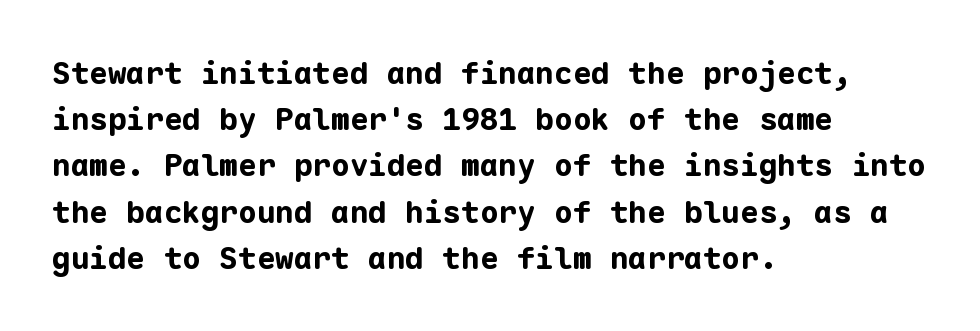
Leading: standard. Posture: vertical. This rendering leaves character spacing at its baseline value. The lines are quadded left.
